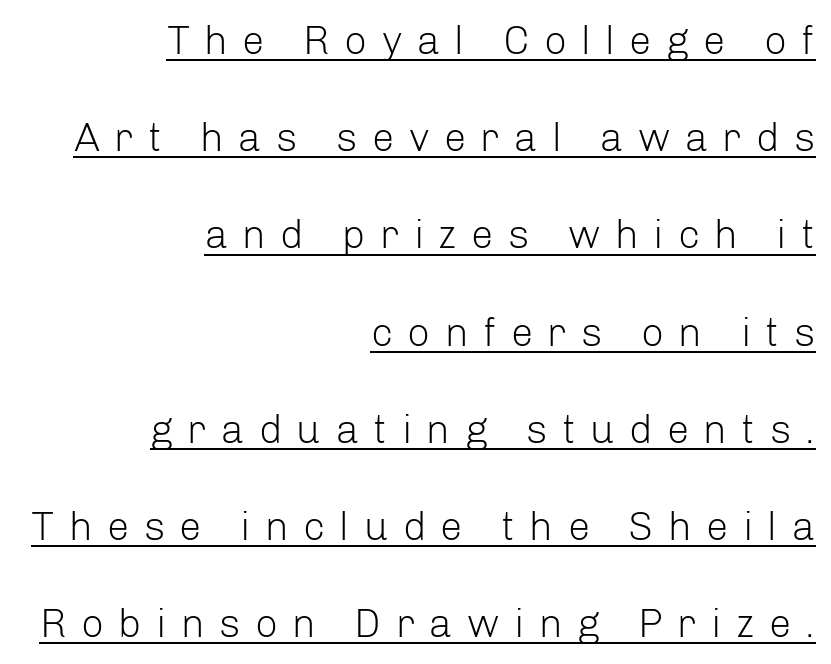
The image shows 40 px light sans-serif type, upright; set right-aligned, loose line spacing (2.43x), unusually wide letter spacing (+0.36 em), underlined; low stroke contrast and a medium x-height.
